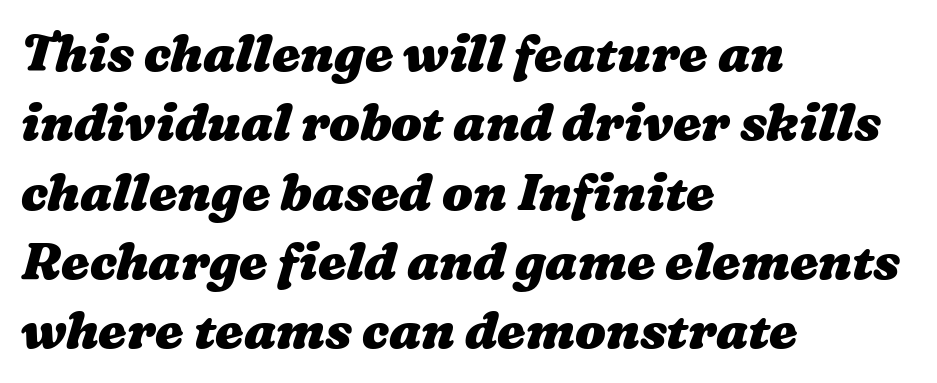
The compositor pushed each line to the left boundary. Varying glyph widths throughout — classic text-font behaviour. Normally led — the rows are evenly, conventionally spaced. You'd pick this weight for a headline — it's a proper bold. There is no visible air inserted between adjacent glyphs. Letters rest on an invisible, unmarked baseline.
